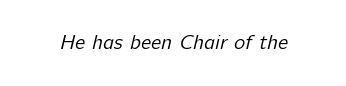
Q: Is the text bold? A: No.
Q: Is the text underlined? A: No.
Q: Is the spacing between letters normal or unusually wide? A: Normal.
